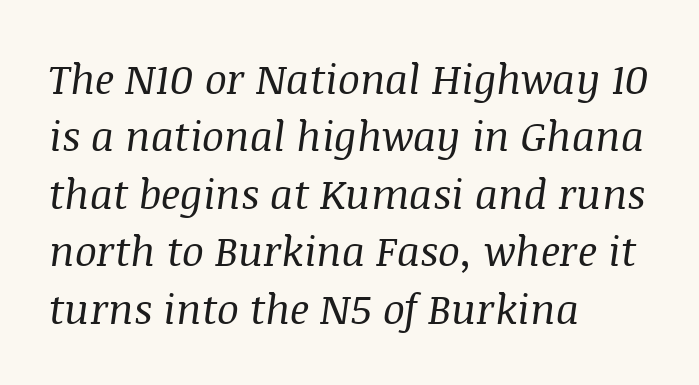
Are there feet on the stems? There are — it's a serif. The strip under each line holds only bare page. If you drew a ruler down the left edge, every line would touch it. The face used here is rendered with its standard letterfit. This sample has the flowing, uneven cadence of proportional lettering. Slant detected: the letters are inclined.
